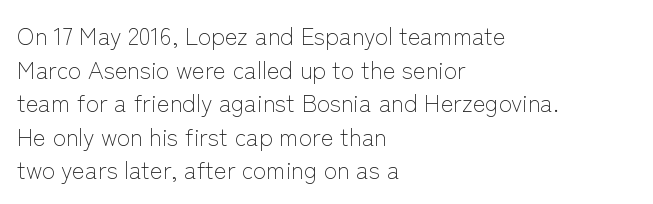
Q: Is the text bold? A: No.
Q: Is the text italic (slanted)? A: No, it is upright.
Q: Is the text underlined? A: No.
Q: How is the paragraph aligned? A: Left-aligned.
Q: Is the spacing between letters normal or unusually wide? A: Normal.
Q: Is the spacing between lines tight, normal or loose? A: Normal.
